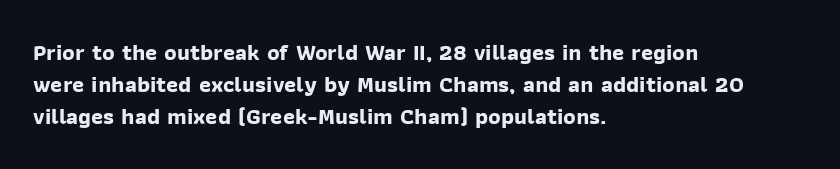
The paragraph shown leans on its left margin. The block of text has a typical density, with ordinary space between rows. Tracking value appears to be zero — textbook default spacing. Nobody drew a line under any word here. The typesetting leans heavy: a genuine bold.
